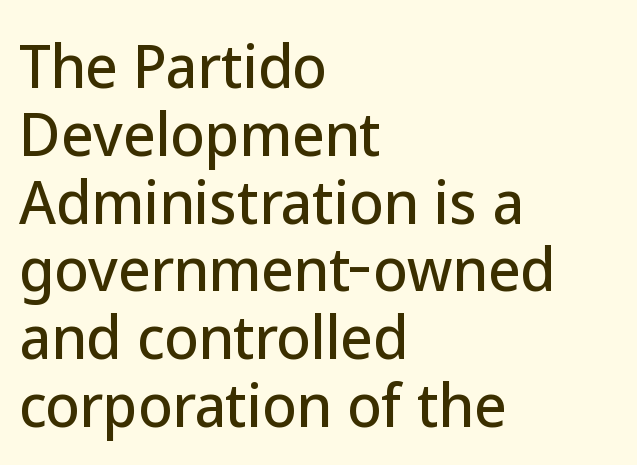
Q: Is the text italic (slanted)? A: No, it is upright.
Q: Is the typeface a serif or a sans-serif typeface? A: Sans-serif.
Q: Is the text underlined? A: No.
Q: How is the paragraph aligned? A: Left-aligned.
Q: Is the spacing between letters normal or unusually wide? A: Normal.
Q: Width (condensed, normal, or wide)? A: Normal.
Q: Stroke contrast? A: Low.
Q: x-height? A: Medium.
Q: Monospaced? A: No.
